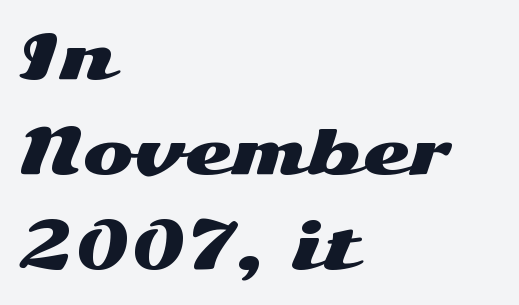
{"serif": "no", "width": "wide", "stroke_contrast": "medium", "x_height": "medium", "monospaced": "no", "underline": "no", "align": "left", "line_spacing": "normal", "line_spacing_ratio": 1.56, "letter_spacing": "normal", "letter_spacing_em": 0.0, "glyph_px": 61}
